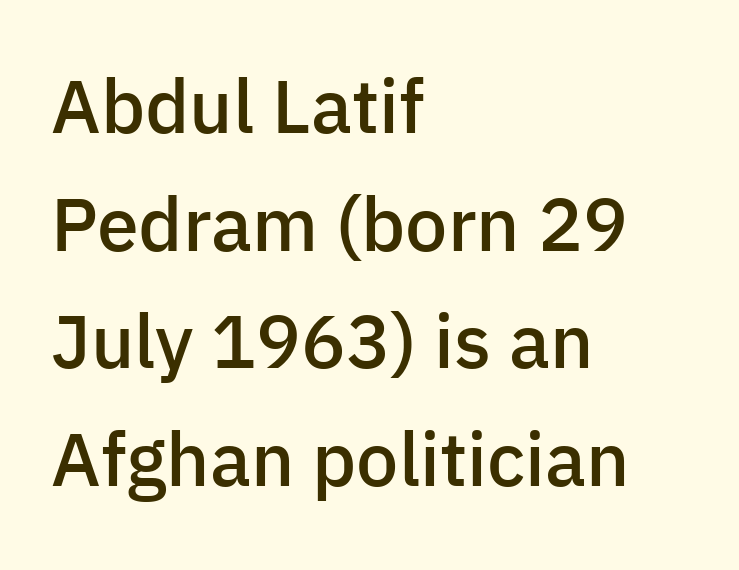
The image shows 75 px semibold sans-serif type, upright; set left-aligned, normal line spacing (1.57x), normal letter spacing, not underlined; low stroke contrast and a medium x-height.
